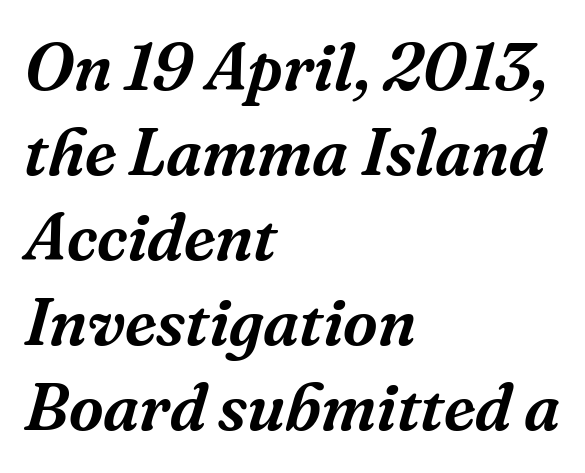
Q: Is the text italic (slanted)? A: Yes, it leans right by about 16 degrees.
Q: Is the typeface a serif or a sans-serif typeface? A: Serif.
Q: Is the text underlined? A: No.
Q: How is the paragraph aligned? A: Left-aligned.
Q: Is the spacing between letters normal or unusually wide? A: Normal.
Q: Is the spacing between lines tight, normal or loose? A: Normal.
Q: Width (condensed, normal, or wide)? A: Normal.
Q: Stroke contrast? A: Medium.
Q: x-height? A: Medium.
Q: Monospaced? A: No.
